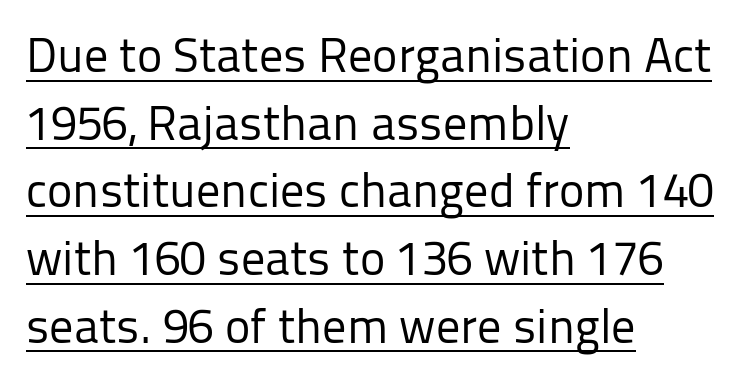
Q: Is the text bold? A: No.
Q: Is the text italic (slanted)? A: No, it is upright.
Q: Is the typeface a serif or a sans-serif typeface? A: Sans-serif.
Q: Is the text underlined? A: Yes.
Q: How is the paragraph aligned? A: Left-aligned.
Q: Is the spacing between letters normal or unusually wide? A: Normal.
Q: Is the spacing between lines tight, normal or loose? A: Normal.
Q: Width (condensed, normal, or wide)? A: Normal.
Q: Stroke contrast? A: Low.
Q: x-height? A: Medium.
Q: Monospaced? A: No.
